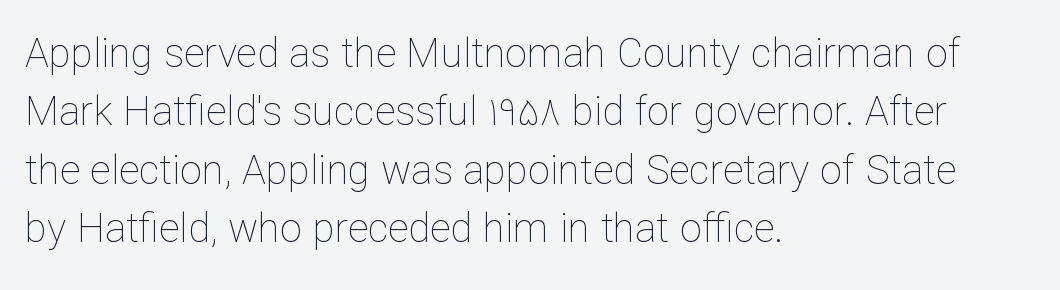
{"italic": "no", "bold": "no", "weight": "thin", "width": "normal", "stroke_contrast": "low", "x_height": "medium", "monospaced": "no", "underline": "no", "align": "left", "line_spacing": "normal", "line_spacing_ratio": 1.46, "letter_spacing": "normal", "letter_spacing_em": 0.0, "glyph_px": 40}
